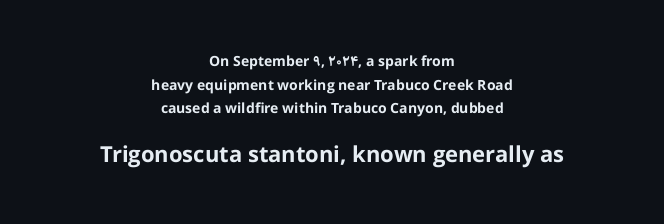
{"italic": "no", "bold": "yes", "underline": "no", "align": "center", "line_spacing": "normal", "line_spacing_ratio": 1.68, "letter_spacing": "normal", "letter_spacing_em": 0.0, "larger_block": "second", "size_ratio": 1.57, "glyph_px": 22}
